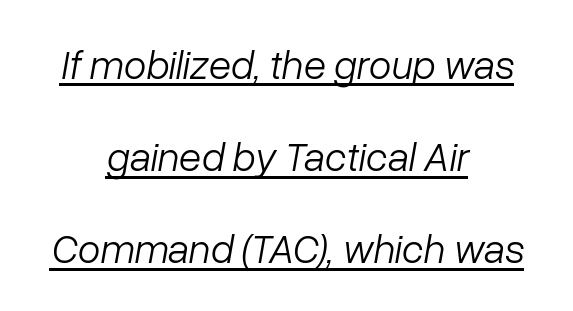
Q: Is the text bold? A: No.
Q: Is the text italic (slanted)? A: Yes, it leans right by about 10 degrees.
Q: Is the text underlined? A: Yes.
Q: How is the paragraph aligned? A: Centered.
Q: Is the spacing between letters normal or unusually wide? A: Normal.
Q: Is the spacing between lines tight, normal or loose? A: Loose.
Q: Width (condensed, normal, or wide)? A: Normal.
Q: Stroke contrast? A: Low.
Q: x-height? A: Medium.
Q: Monospaced? A: No.
